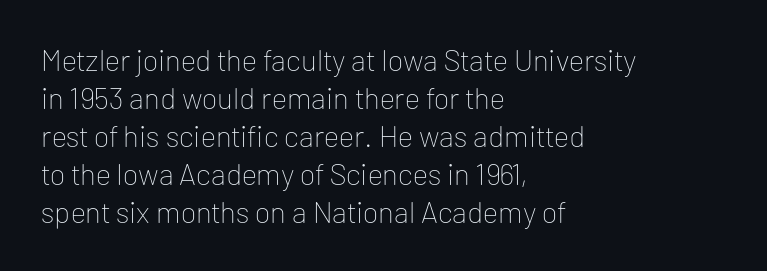
Do the characters align in a grid? No, the font is proportional. Letters have the restrained weight of plain body copy at most. When letters stand straight like this, we call the style roman or upright. The vertical gap from one line to the next is medium. Horizontal alignment here is leftward, the default for most running prose. Font category for this specimen: sans-serif.
